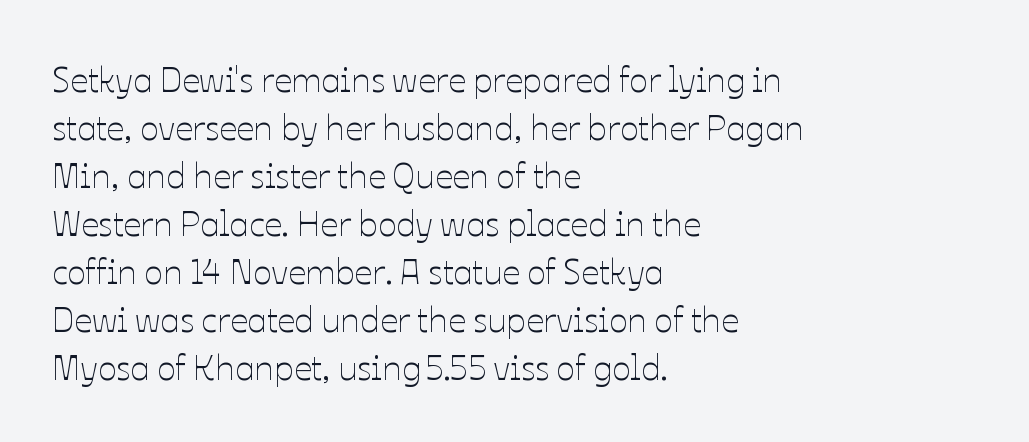
The image shows 35 px thin type, upright; set left-aligned, normal line spacing (1.37x), normal letter spacing, not underlined; low stroke contrast and a medium x-height.
